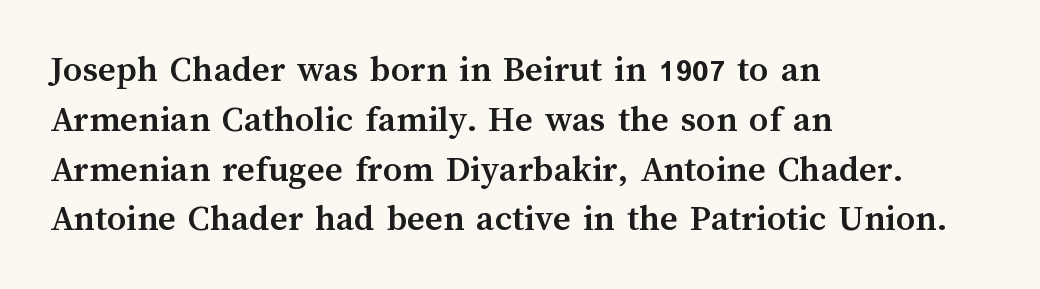
{"italic": "no", "bold": "yes", "weight": "semibold", "width": "normal", "stroke_contrast": "medium", "x_height": "medium", "monospaced": "no", "underline": "no", "align": "left", "line_spacing": "normal", "line_spacing_ratio": 1.31, "letter_spacing": "normal", "letter_spacing_em": 0.0, "glyph_px": 38}
